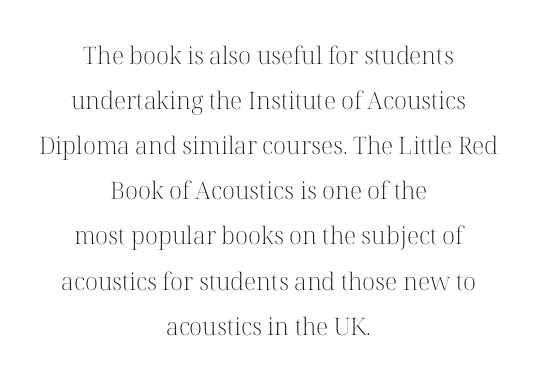
Q: Is the text bold? A: No.
Q: Is the text italic (slanted)? A: No, it is upright.
Q: Is the text underlined? A: No.
Q: How is the paragraph aligned? A: Centered.
Q: Is the spacing between letters normal or unusually wide? A: Normal.
